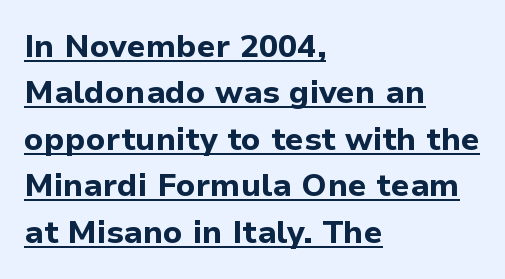
Q: Is the text bold? A: Yes.
Q: Is the text italic (slanted)? A: No, it is upright.
Q: Is the typeface a serif or a sans-serif typeface? A: Sans-serif.
Q: Is the text underlined? A: Yes.
Q: How is the paragraph aligned? A: Left-aligned.
Q: Is the spacing between letters normal or unusually wide? A: Normal.
Q: Is the spacing between lines tight, normal or loose? A: Normal.
Q: Width (condensed, normal, or wide)? A: Normal.
Q: Stroke contrast? A: Low.
Q: x-height? A: Medium.
Q: Monospaced? A: No.
